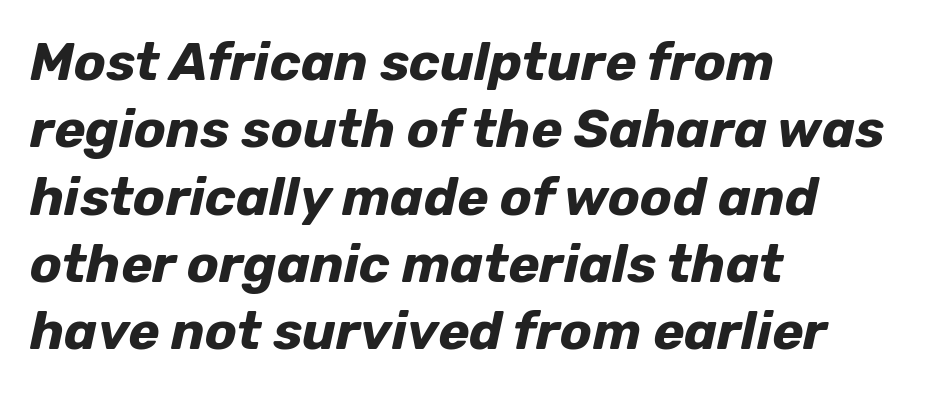
Quick note: italic. Tracking here is standard; glyphs follow each other at the usual distance. The face used here is proportionally spaced, like ordinary book or web type. Typographic density is high because the face is bold.
